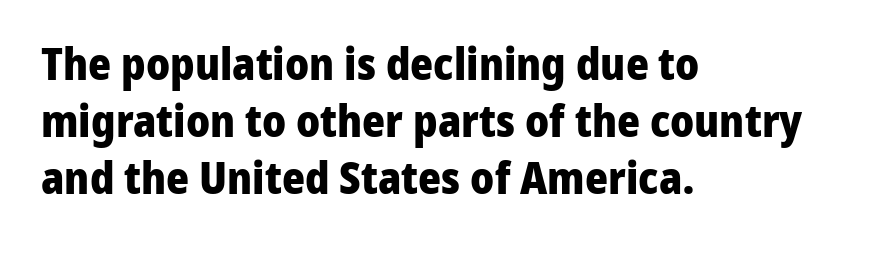
The passage shown is typeset with a sans-serif family. Observe the ordinary spacing: letters are neighbours, not strangers. Tall strokes in this sample are plumb rather than angled. Here the designer chose a conventional face with non-uniform glyph widths. Plenty of ink on the page — the face is bold. Left-aligned paragraph, ragged on the right.
